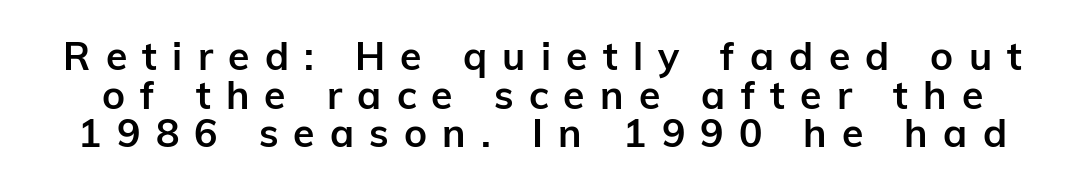
Compared with typical body copy, the letter spacing here is much looser. Plenty of ink on the page — the face is bold. Do the characters align in a grid? No, the font is proportional. Decoration check: the copy has no underline. Designer's note — italics off, roman on.
